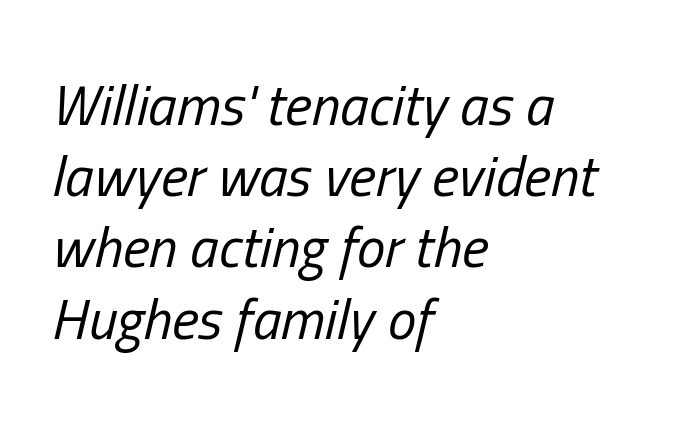
{"italic": "yes", "lean": "right", "slant_degrees": 13, "bold": "no", "weight": "regular", "width": "condensed", "stroke_contrast": "low", "x_height": "medium", "monospaced": "no", "underline": "no", "align": "left", "line_spacing": "normal", "line_spacing_ratio": 1.25, "letter_spacing": "normal", "letter_spacing_em": 0.0, "glyph_px": 57}
